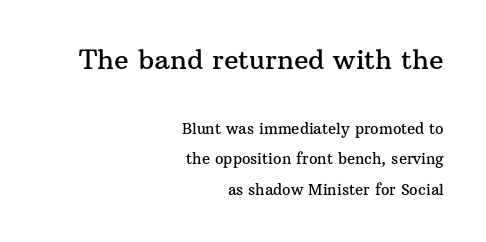
Q: Is the text italic (slanted)? A: No, it is upright.
Q: Is the text underlined? A: No.
Q: How is the paragraph aligned? A: Right-aligned.
Q: Is the spacing between letters normal or unusually wide? A: Normal.
Q: Is the spacing between lines tight, normal or loose? A: Loose.
Q: Which block of text is set in a larger size, the first (top) or the second (bottom)? A: The first (top) one.
